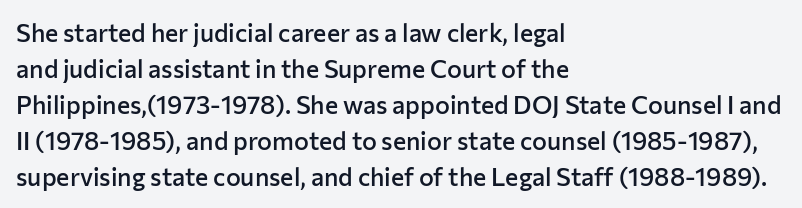
No italicization has been applied; the sample stays upright. How heavy is the stroke? Medium-heavy — a semibold, shy of bold. Default kerning and tracking; the words read as compact shapes. In CSS terms this would be text-align: left. Line spacing here is normal. The specimen omits any rule beneath the text block's lines.
